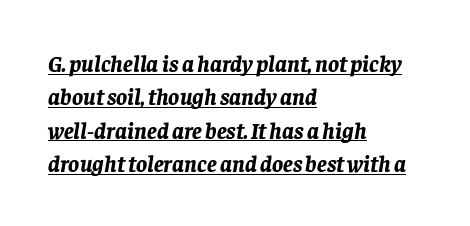
Typographic density is high because the face is bold. How would I describe the line gaps? Plain and ordinary. This rendering uses left alignment, leaving the right contour irregular. No extra tracking has been applied to these lines.
